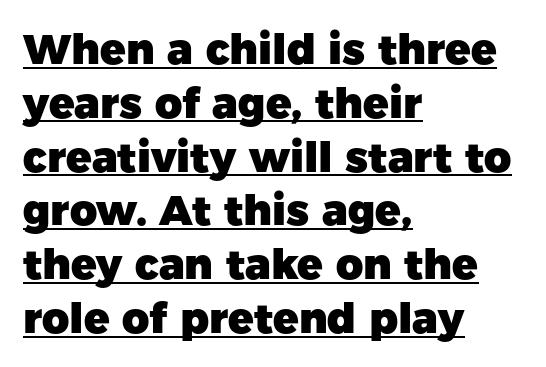
Q: Is the text bold? A: Yes.
Q: Is the text italic (slanted)? A: No, it is upright.
Q: Is the typeface a serif or a sans-serif typeface? A: Sans-serif.
Q: Is the text underlined? A: Yes.
Q: How is the paragraph aligned? A: Left-aligned.
Q: Is the spacing between letters normal or unusually wide? A: Normal.
Q: Is the spacing between lines tight, normal or loose? A: Normal.
Q: Width (condensed, normal, or wide)? A: Normal.
Q: Stroke contrast? A: Low.
Q: x-height? A: Medium.
Q: Monospaced? A: No.
